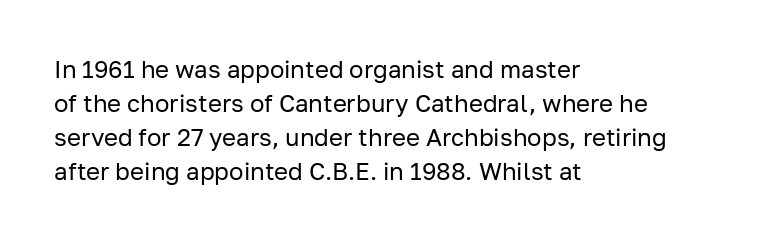
Decoration check: the copy has no underline. Teacher's note: observe the even left margin — that is flush-left alignment. Interline gaps are of average width in this sample. No chunkiness to these letters — they're not bold. These lines were composed using upright roman letters.
